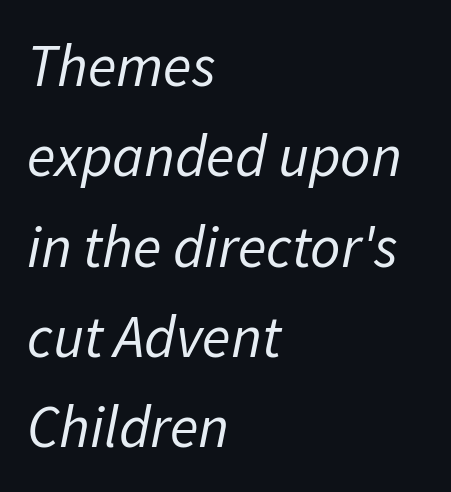
You could not count columns in this text — the font is proportionally spaced. The space directly below the letters is spotless. The text carries the slant typical of an italic or oblique font. A normal amount of white space separates one row of letters from the next.
